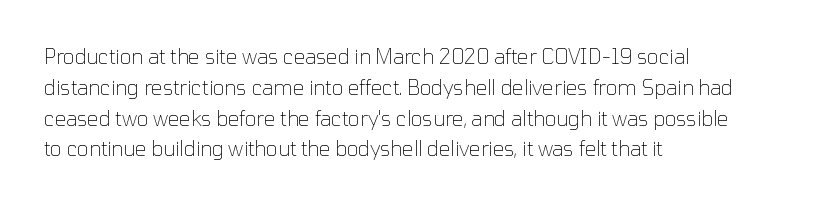
The image shows 20 px text type, upright; set left-aligned, normal line spacing (1.54x), normal letter spacing, not underlined.
